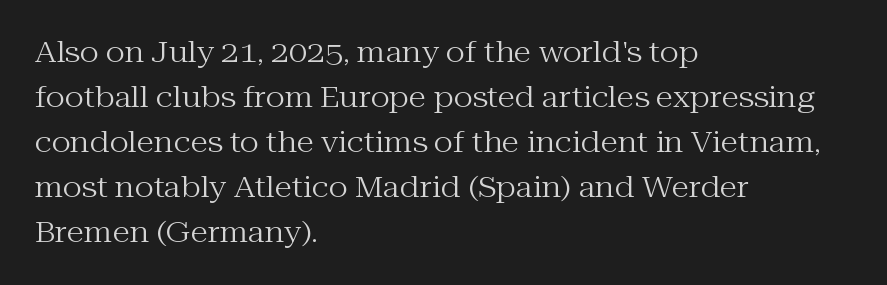
{"serif": "yes", "italic": "no", "bold": "no", "weight": "regular", "width": "normal", "stroke_contrast": "medium", "x_height": "medium", "monospaced": "no", "underline": "no", "align": "left", "line_spacing": "normal", "line_spacing_ratio": 1.55, "letter_spacing": "normal", "letter_spacing_em": 0.0, "glyph_px": 29}
